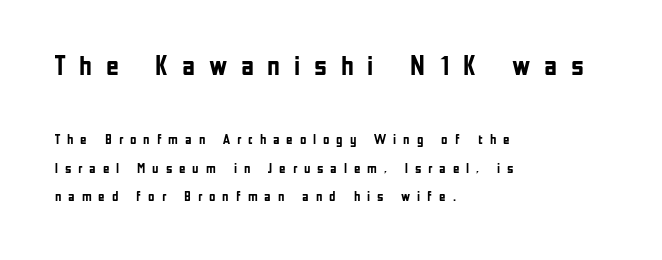
{"serif": "no", "italic": "no", "bold": "yes", "weight": "semibold", "width": "condensed", "stroke_contrast": "low", "x_height": "medium", "monospaced": "no", "underline": "no", "align": "left", "line_spacing": "loose", "line_spacing_ratio": 2.03, "letter_spacing": "wide", "letter_spacing_em": 0.49, "larger_block": "first", "size_ratio": 2.0, "glyph_px": 28}
